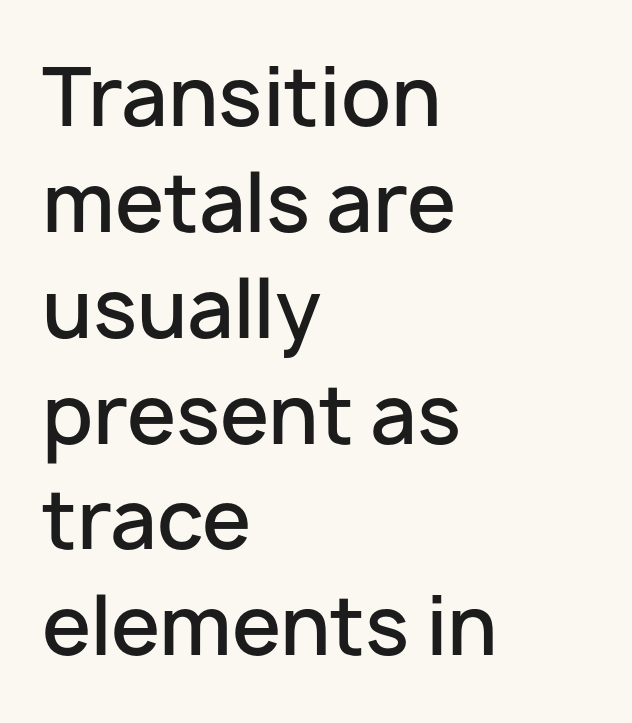
The image shows 79 px semibold sans-serif type, upright; set left-aligned, normal line spacing (1.34x), normal letter spacing, not underlined; low stroke contrast and a medium x-height.
